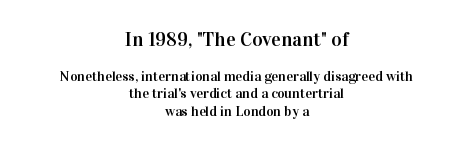
Q: Is the text italic (slanted)? A: No, it is upright.
Q: Is the text underlined? A: No.
Q: How is the paragraph aligned? A: Centered.
Q: Is the spacing between letters normal or unusually wide? A: Normal.
Q: Which block of text is set in a larger size, the first (top) or the second (bottom)? A: The first (top) one.
